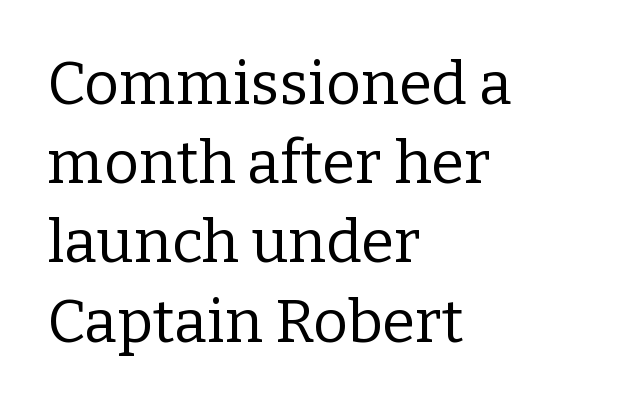
The image shows 60 px regular-weight serif type, upright; set left-aligned, normal line spacing (1.32x), normal letter spacing, not underlined; low stroke contrast and a medium x-height.
